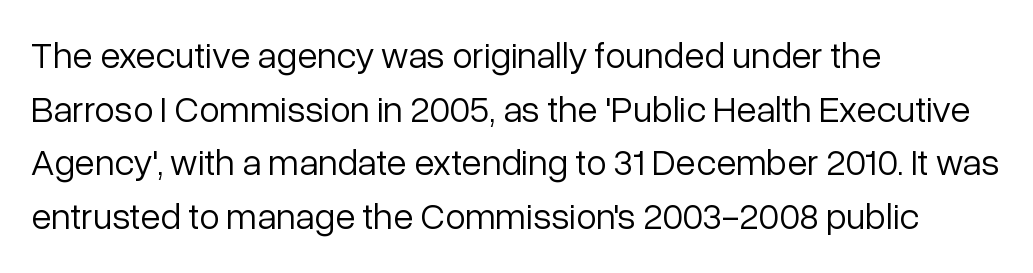
The image shows 37 px light sans-serif type, upright; set left-aligned, normal line spacing (1.45x), normal letter spacing, not underlined; low stroke contrast and a medium x-height.
